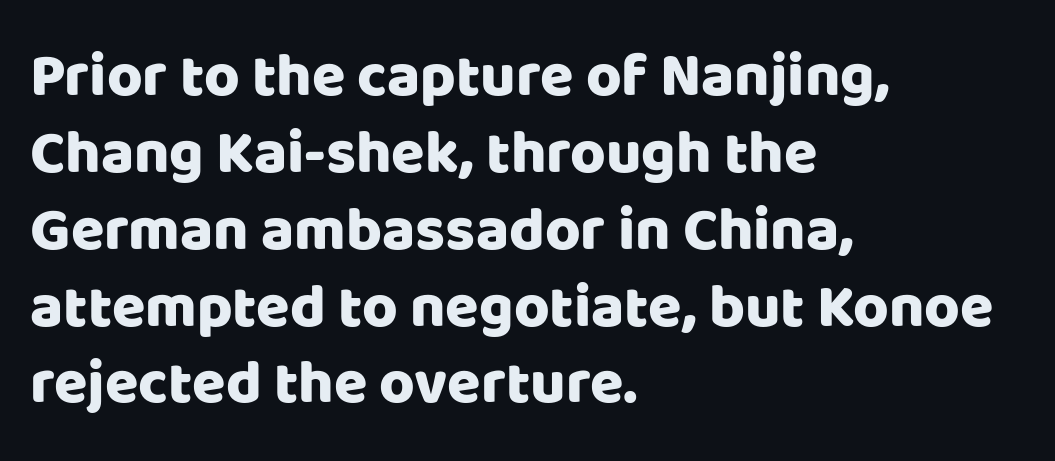
The letters sit at their default tracking, neither squeezed nor spread. The baseline area is clear. A typesetter would label this face a sans. Vertical spacing — default. Every character sits straight up, as roman type does.
